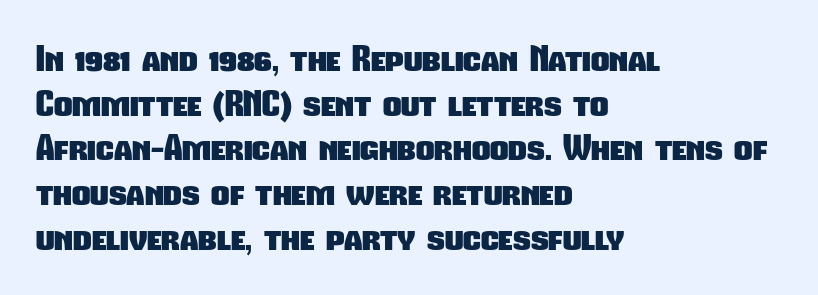
Unmarked baselines from the first word to the last. Stroke terminals: plain, sans-serif. Caption: bold face, heavy strokes. The horizontal fit of the characters is conventional and even. Here the designer chose a conventional face with non-uniform glyph widths. Does the copy run flush right? No — it runs flush left.
